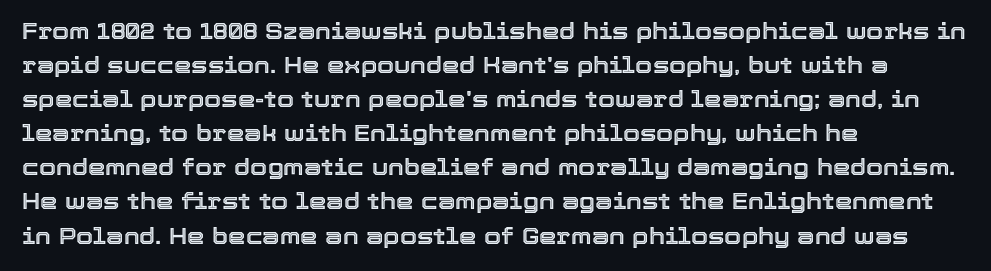
Q: Is the text italic (slanted)? A: No, it is upright.
Q: Is the text underlined? A: No.
Q: How is the paragraph aligned? A: Left-aligned.
Q: Is the spacing between letters normal or unusually wide? A: Normal.
Q: Is the spacing between lines tight, normal or loose? A: Normal.
